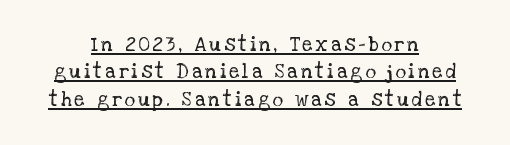
{"italic": "no", "bold": "no", "underline": "yes", "align": "center", "line_spacing": "normal", "line_spacing_ratio": 1.37, "glyph_px": 20}
